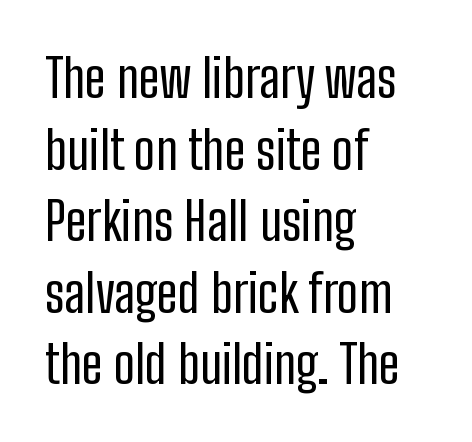
The image shows 53 px regular-weight, condensed sans-serif type, upright; set left-aligned, normal line spacing (1.35x), normal letter spacing, not underlined; low stroke contrast and a medium x-height.
